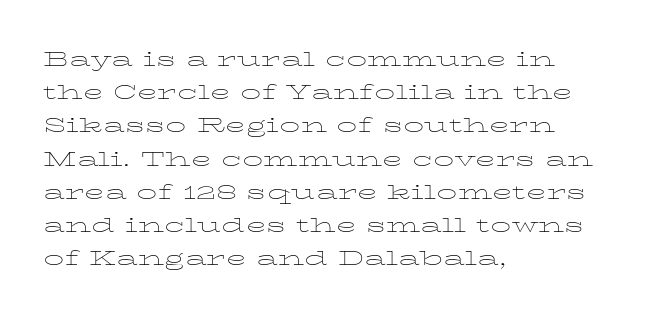
The image shows 27 px text type, upright; set left-aligned, line spacing 1.23x, normal letter spacing, not underlined.
